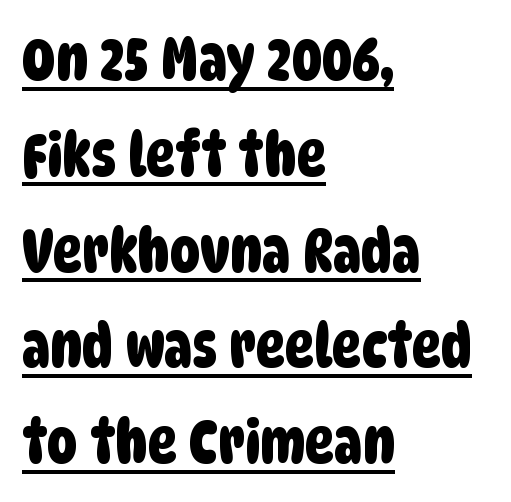
Q: Is the typeface a serif or a sans-serif typeface? A: Sans-serif.
Q: Is the text underlined? A: Yes.
Q: How is the paragraph aligned? A: Left-aligned.
Q: Is the spacing between letters normal or unusually wide? A: Normal.
Q: Is the spacing between lines tight, normal or loose? A: Normal.
Q: Width (condensed, normal, or wide)? A: Condensed.
Q: Stroke contrast? A: Low.
Q: x-height? A: Large.
Q: Monospaced? A: No.
